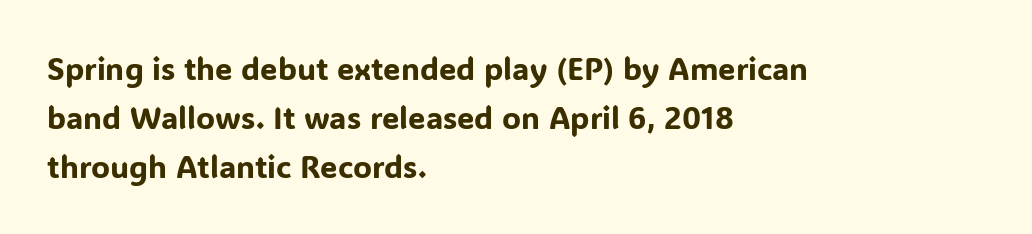
In CSS terms this would be text-align: left. The block of text has a typical density, with ordinary space between rows. No feet cap the strokes, marking this as sans-serif type. Varying glyph widths throughout — classic text-font behaviour. Underlining? Definitely not there. The type is set solid horizontally, with unmodified tracking.
